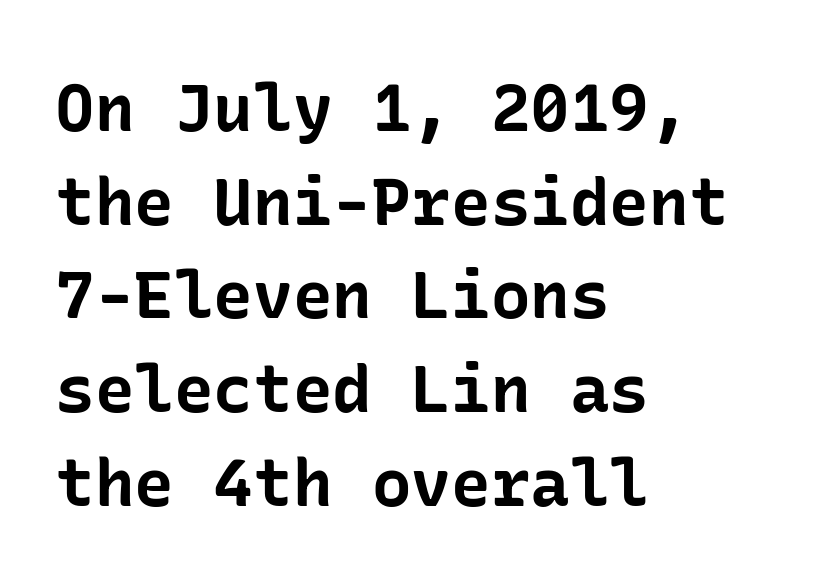
Q: Is the text bold? A: Yes.
Q: Is the text italic (slanted)? A: No, it is upright.
Q: Is the typeface a serif or a sans-serif typeface? A: Sans-serif.
Q: Is the text underlined? A: No.
Q: How is the paragraph aligned? A: Left-aligned.
Q: Is the spacing between letters normal or unusually wide? A: Normal.
Q: Is the spacing between lines tight, normal or loose? A: Normal.
Q: Width (condensed, normal, or wide)? A: Normal.
Q: Stroke contrast? A: Low.
Q: x-height? A: Medium.
